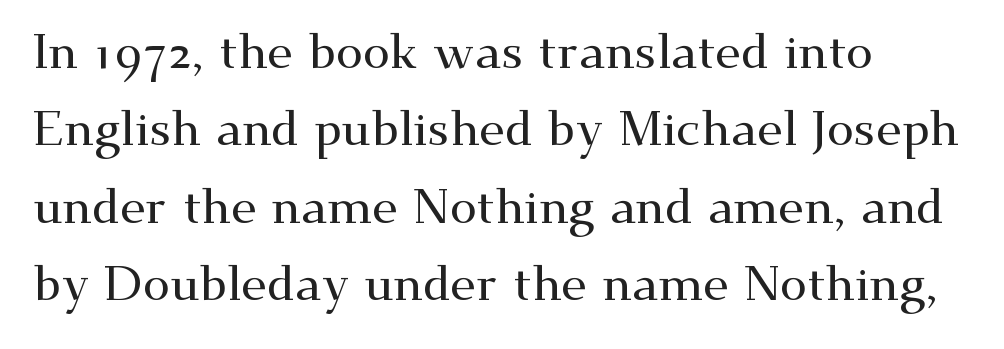
Q: Is the text italic (slanted)? A: No, it is upright.
Q: Is the typeface a serif or a sans-serif typeface? A: Serif.
Q: Is the text underlined? A: No.
Q: How is the paragraph aligned? A: Left-aligned.
Q: Is the spacing between letters normal or unusually wide? A: Normal.
Q: Is the spacing between lines tight, normal or loose? A: Normal.
Q: Width (condensed, normal, or wide)? A: Wide.
Q: Stroke contrast? A: Medium.
Q: x-height? A: Small.
Q: Monospaced? A: No.
